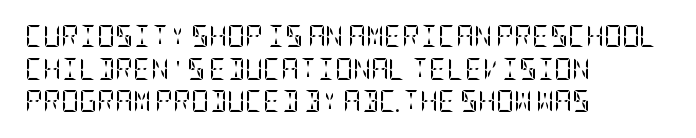
Q: Is the text bold? A: No.
Q: Is the text italic (slanted)? A: No, it is upright.
Q: Is the text underlined? A: No.
Q: How is the paragraph aligned? A: Left-aligned.
Q: Is the spacing between letters normal or unusually wide? A: Normal.
Q: Is the spacing between lines tight, normal or loose? A: Normal.
